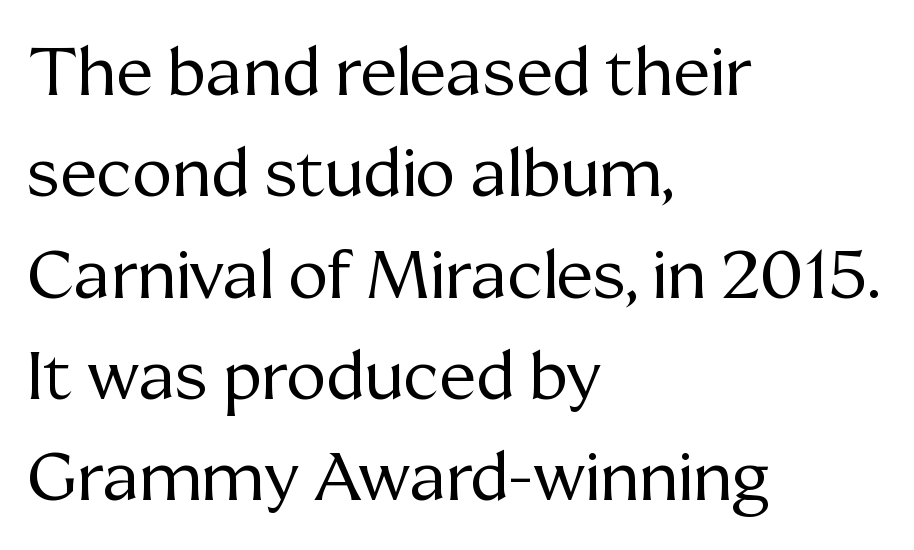
The image shows 68 px regular-weight serif type, upright; set left-aligned, normal line spacing (1.49x), normal letter spacing, not underlined; medium stroke contrast and a medium x-height.
